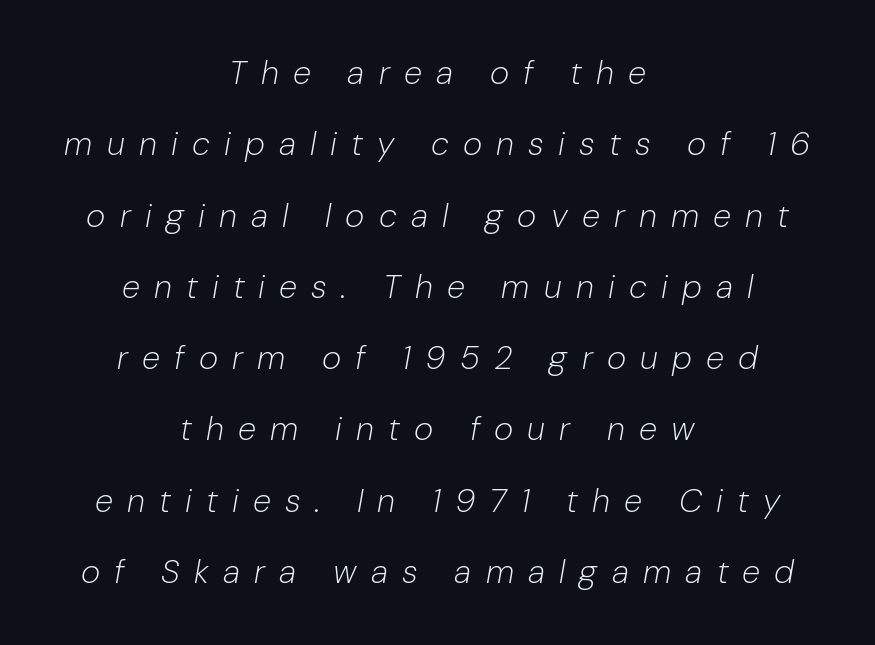
Proportional: the letters do not fall into vertical columns. Letters rest on an invisible, unmarked baseline. Does extra space separate the letters? Yes, quite a lot of it. Line starts and ends both wander, symmetrically.
